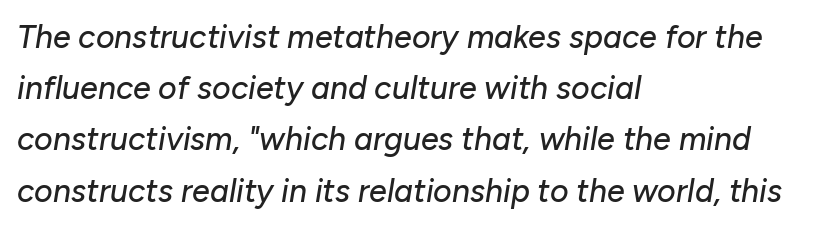
The image shows 32 px text type, italic (leaning right); set left-aligned, normal line spacing (1.6x), normal letter spacing, not underlined; low stroke contrast and a medium x-height.
